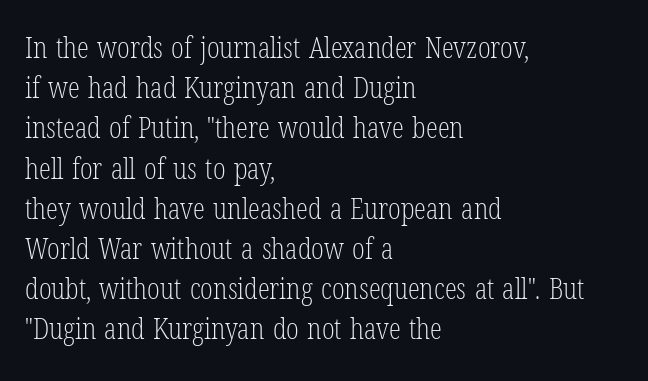
{"serif": "yes", "italic": "no", "bold": "no", "weight": "light", "width": "condensed", "stroke_contrast": "low", "x_height": "medium", "monospaced": "no", "underline": "no", "align": "left", "line_spacing": "normal", "line_spacing_ratio": 1.34, "letter_spacing": "normal", "letter_spacing_em": 0.0, "glyph_px": 30}
